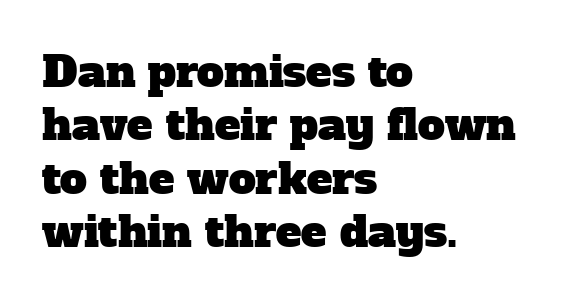
{"serif": "yes", "width": "normal", "stroke_contrast": "low", "x_height": "medium", "monospaced": "no", "underline": "no", "align": "left", "line_spacing_ratio": 1.24, "letter_spacing": "normal", "letter_spacing_em": 0.0, "glyph_px": 43}
